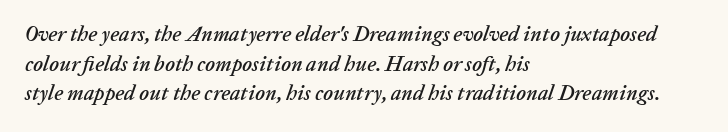
{"italic": "yes", "lean": "right", "slant_degrees": 20, "underline": "no", "align": "left", "line_spacing": "normal", "line_spacing_ratio": 1.41, "letter_spacing": "normal", "letter_spacing_em": 0.0, "glyph_px": 21}
